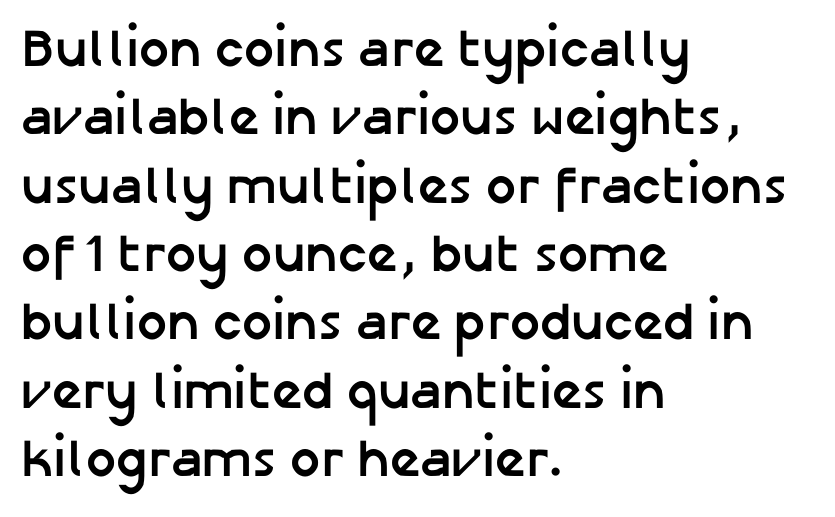
Check the space under the baseline: it is left empty. Is this a fixed-width face? No — the glyphs have proportional, varying widths. This sample keeps an unexceptional amount of space between lines. I'd describe the lettering as bold — thick and assertive.
